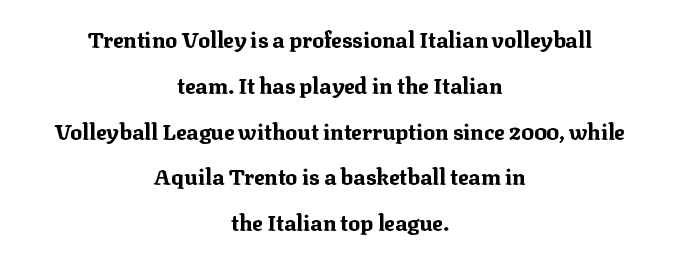
Q: Is the text bold? A: Yes.
Q: Is the text italic (slanted)? A: No, it is upright.
Q: Is the text underlined? A: No.
Q: How is the paragraph aligned? A: Centered.
Q: Is the spacing between letters normal or unusually wide? A: Normal.
Q: Is the spacing between lines tight, normal or loose? A: Loose.
